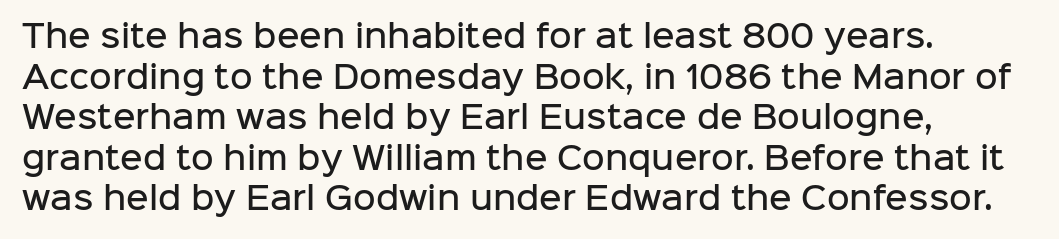
The image shows 31 px semibold sans-serif type, upright; set left-aligned, normal line spacing (1.31x), normal letter spacing, not underlined; low stroke contrast and a medium x-height.
